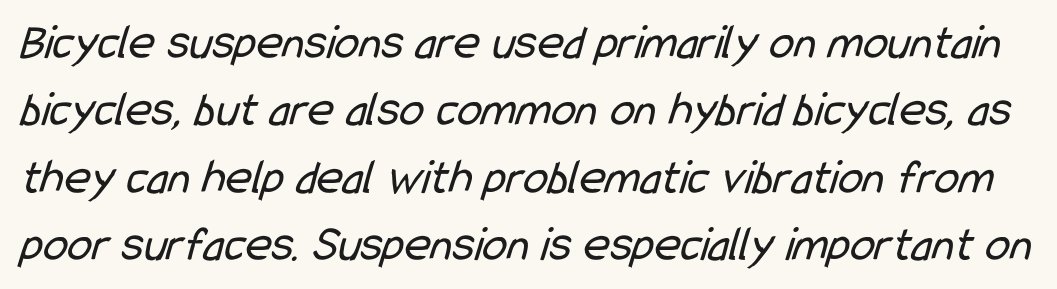
The rendering uses natural spacing where letterforms have individual widths. The area under the type is left untouched. I'd call this a sans setting — the letters go barefoot. How are the letters spaced? Ordinarily, with no added tracking. The rows are spaced the way most documents space them.
